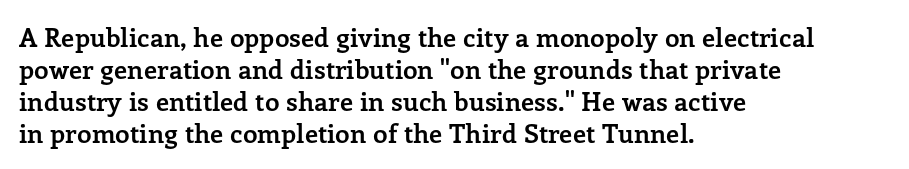
The image shows 26 px bold type, upright; set left-aligned, line spacing 1.23x, normal letter spacing, not underlined.
